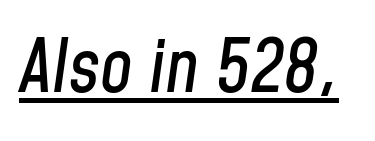
{"italic": "yes", "lean": "right", "slant_degrees": 8, "width": "condensed", "stroke_contrast": "low", "x_height": "medium", "monospaced": "no", "underline": "yes", "letter_spacing": "normal", "letter_spacing_em": 0.0, "glyph_px": 73}
